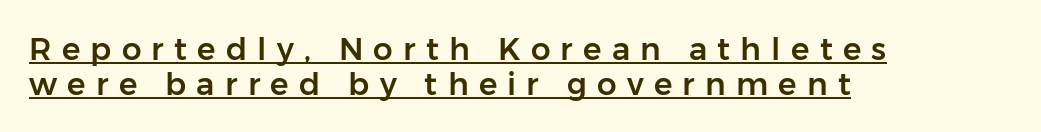
The image shows 31 px sans-serif type, upright; set left-aligned, tight line spacing (1.12x), unusually wide letter spacing (+0.33 em), underlined; low stroke contrast and a medium x-height.
